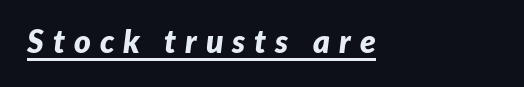
{"italic": "yes", "lean": "right", "slant_degrees": 7, "bold": "yes", "weight": "bold", "width": "normal", "stroke_contrast": "low", "x_height": "medium", "monospaced": "no", "underline": "yes", "align": "left", "letter_spacing": "wide", "letter_spacing_em": 0.28, "glyph_px": 32}
